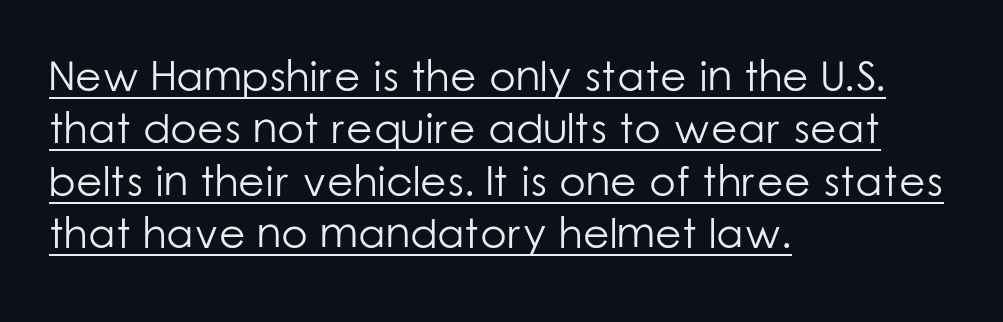
Q: Is the text bold? A: No.
Q: Is the text italic (slanted)? A: No, it is upright.
Q: Is the typeface a serif or a sans-serif typeface? A: Sans-serif.
Q: Is the text underlined? A: Yes.
Q: How is the paragraph aligned? A: Left-aligned.
Q: Is the spacing between letters normal or unusually wide? A: Normal.
Q: Width (condensed, normal, or wide)? A: Normal.
Q: Stroke contrast? A: Low.
Q: x-height? A: Medium.
Q: Monospaced? A: No.
